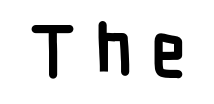
Students, this is bold: see how much ink each stroke carries. Ordinary non-slanted type is in use. The passage shown is typed in a proportional face where columns would drift. The tracking jumps out immediately: characters are airy and widely separated. No feet cap the strokes, marking this as sans-serif type.
